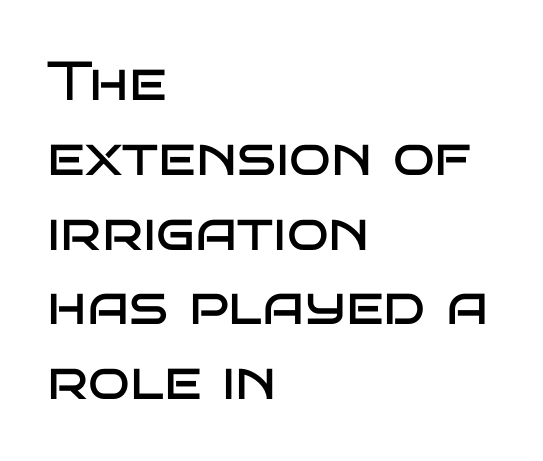
The image shows 55 px regular-weight, wide sans-serif type, upright; set left-aligned, normal line spacing (1.36x), normal letter spacing, not underlined; low stroke contrast and a large x-height.
